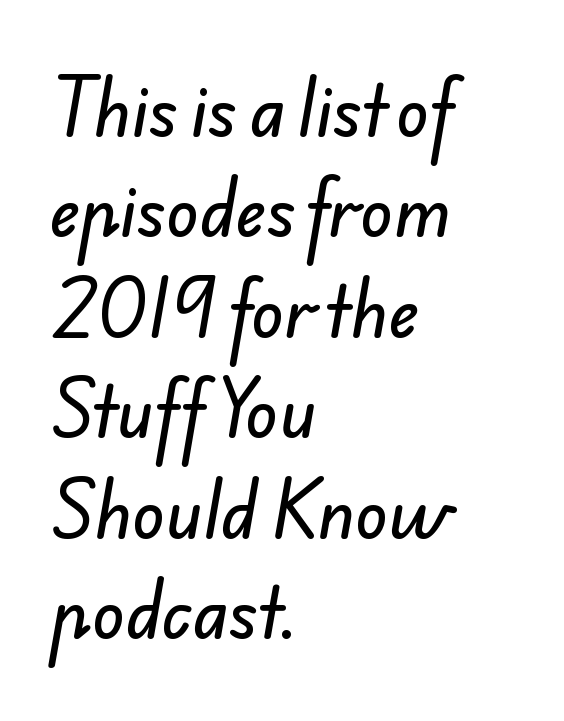
A typesetter would label this face a sans. The vertical gap from one line to the next is medium. Unmarked baselines from the first word to the last. Alignment: flush left. Here the glyphs are tracked normally, forming tight word shapes.
